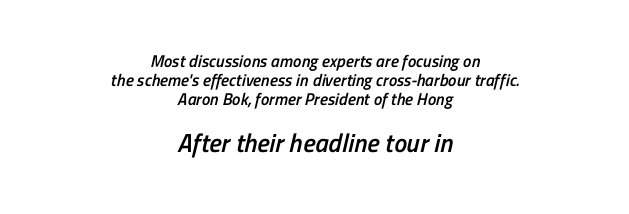
The designer dialed line spacing down below the default. Words appear dense and cohesive because spacing is normal. Is the type bold? Partly — it's a semibold, heavier than regular but not fully bold. A student would call this center alignment; a typographer would say set centered. Between these two stacked blocks, the lower one wins on size.
